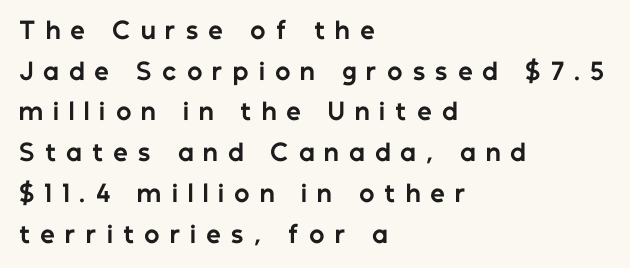
Q: Is the text bold? A: Yes.
Q: Is the text italic (slanted)? A: No, it is upright.
Q: Is the text underlined? A: No.
Q: How is the paragraph aligned? A: Left-aligned.
Q: Is the spacing between letters normal or unusually wide? A: Unusually wide.
